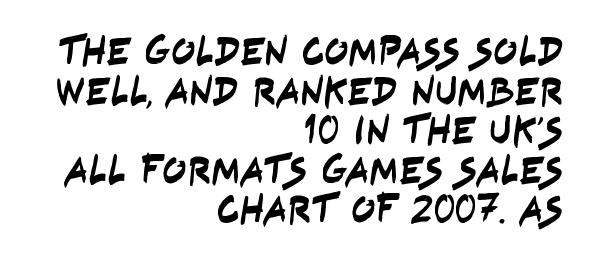
The passage shown has conventional tracking throughout. Horizontal alignment here is rightward, an uncommon choice for prose. Is this a fixed-width face? No — the glyphs have proportional, varying widths. The space beneath each line is pristine and unruled.
